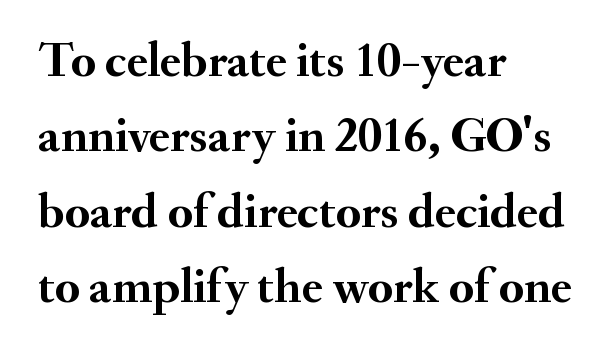
Q: Is the text bold? A: Yes.
Q: Is the text italic (slanted)? A: No, it is upright.
Q: Is the typeface a serif or a sans-serif typeface? A: Serif.
Q: Is the text underlined? A: No.
Q: How is the paragraph aligned? A: Left-aligned.
Q: Is the spacing between letters normal or unusually wide? A: Normal.
Q: Is the spacing between lines tight, normal or loose? A: Normal.
Q: Width (condensed, normal, or wide)? A: Normal.
Q: Stroke contrast? A: Medium.
Q: x-height? A: Small.
Q: Monospaced? A: No.
